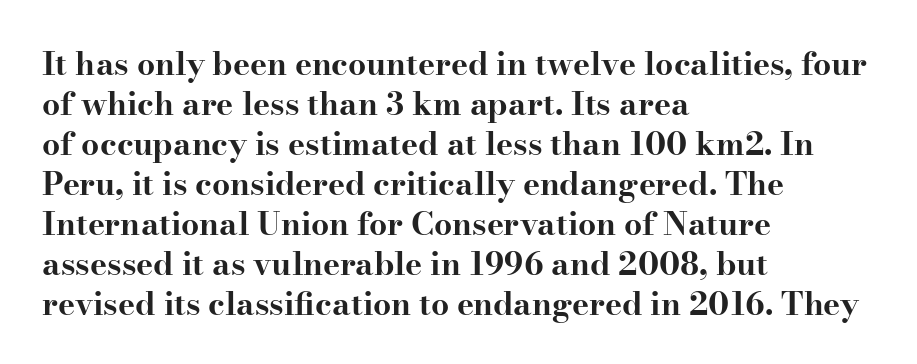
Q: Is the text bold? A: Yes.
Q: Is the text italic (slanted)? A: No, it is upright.
Q: Is the typeface a serif or a sans-serif typeface? A: Serif.
Q: Is the text underlined? A: No.
Q: How is the paragraph aligned? A: Left-aligned.
Q: Is the spacing between letters normal or unusually wide? A: Normal.
Q: Is the spacing between lines tight, normal or loose? A: Normal.
Q: Width (condensed, normal, or wide)? A: Wide.
Q: Stroke contrast? A: High.
Q: x-height? A: Small.
Q: Monospaced? A: No.
